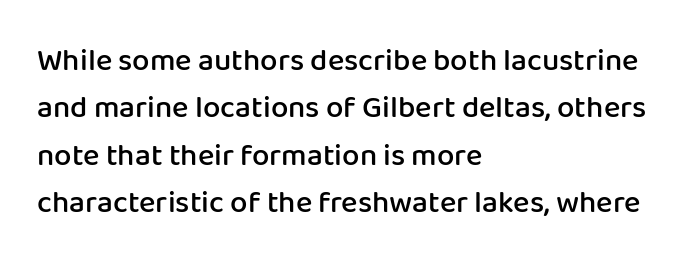
Q: Is the text bold? A: Semi-bold.
Q: Is the text italic (slanted)? A: No, it is upright.
Q: Is the typeface a serif or a sans-serif typeface? A: Sans-serif.
Q: Is the text underlined? A: No.
Q: How is the paragraph aligned? A: Left-aligned.
Q: Is the spacing between letters normal or unusually wide? A: Normal.
Q: Is the spacing between lines tight, normal or loose? A: Normal.
Q: Width (condensed, normal, or wide)? A: Normal.
Q: Stroke contrast? A: Low.
Q: x-height? A: Medium.
Q: Monospaced? A: No.
